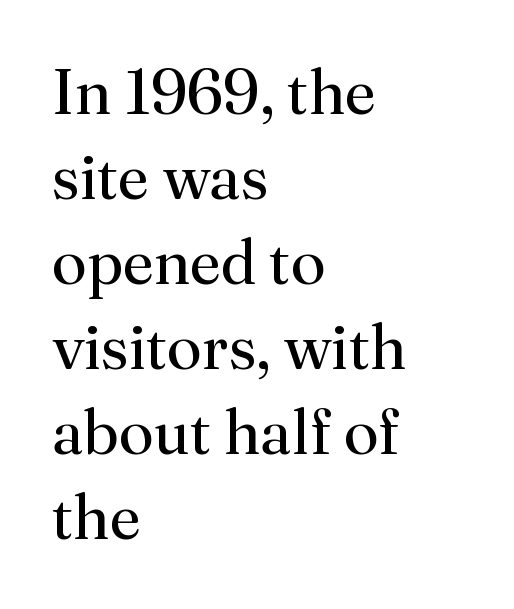
Q: Is the text bold? A: No.
Q: Is the text italic (slanted)? A: No, it is upright.
Q: Is the typeface a serif or a sans-serif typeface? A: Serif.
Q: Is the text underlined? A: No.
Q: How is the paragraph aligned? A: Left-aligned.
Q: Is the spacing between letters normal or unusually wide? A: Normal.
Q: Is the spacing between lines tight, normal or loose? A: Normal.
Q: Width (condensed, normal, or wide)? A: Normal.
Q: Stroke contrast? A: Medium.
Q: x-height? A: Small.
Q: Monospaced? A: No.
